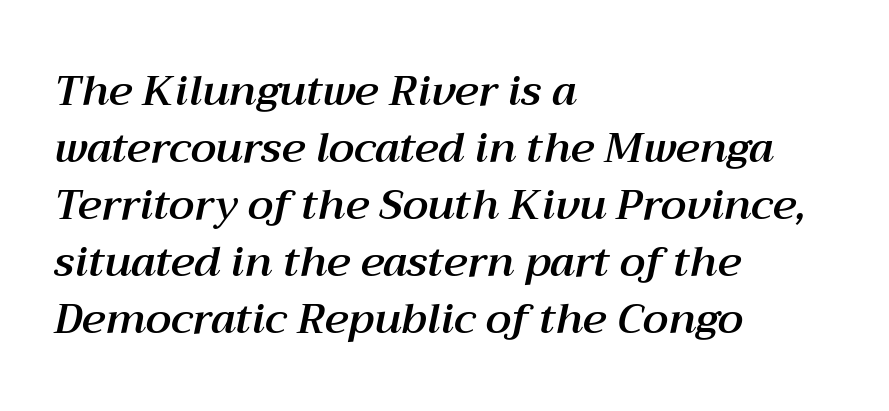
The image shows 42 px text type, italic (leaning right); set left-aligned, normal line spacing (1.36x), normal letter spacing, not underlined; medium stroke contrast and a medium x-height.
